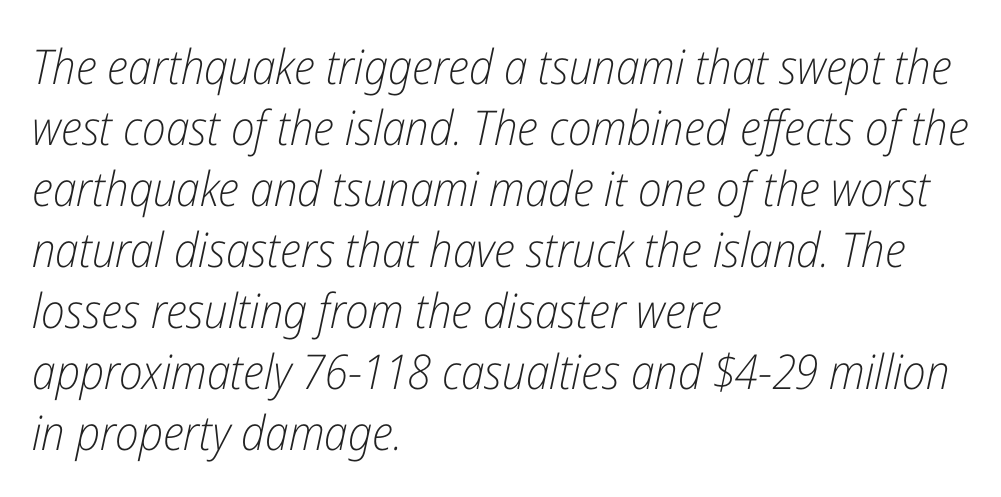
{"italic": "yes", "lean": "right", "slant_degrees": 12, "bold": "no", "weight": "light", "width": "condensed", "stroke_contrast": "low", "x_height": "medium", "monospaced": "no", "underline": "no", "align": "left", "line_spacing": "normal", "line_spacing_ratio": 1.27, "letter_spacing": "normal", "letter_spacing_em": 0.0, "glyph_px": 48}
